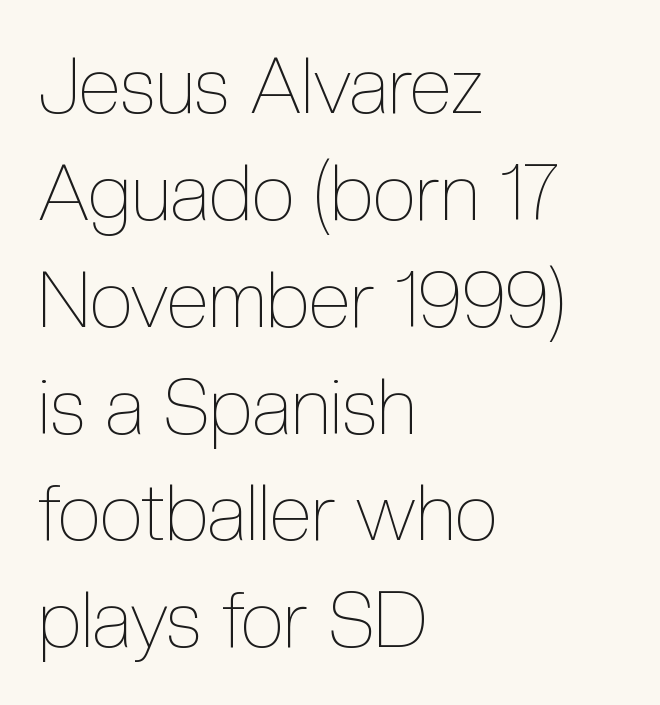
The image shows 78 px thin, condensed type, upright; set left-aligned, normal line spacing (1.37x), normal letter spacing, not underlined; a medium x-height.
